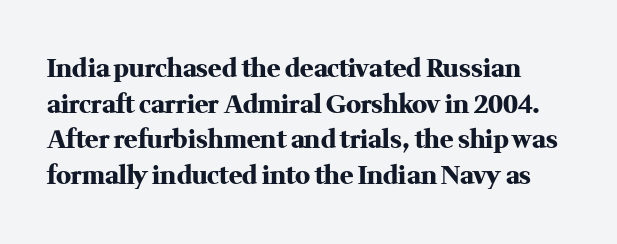
Q: Is the text bold? A: Yes.
Q: Is the text italic (slanted)? A: No, it is upright.
Q: Is the text underlined? A: No.
Q: Is the spacing between letters normal or unusually wide? A: Normal.
Q: Is the spacing between lines tight, normal or loose? A: Normal.
